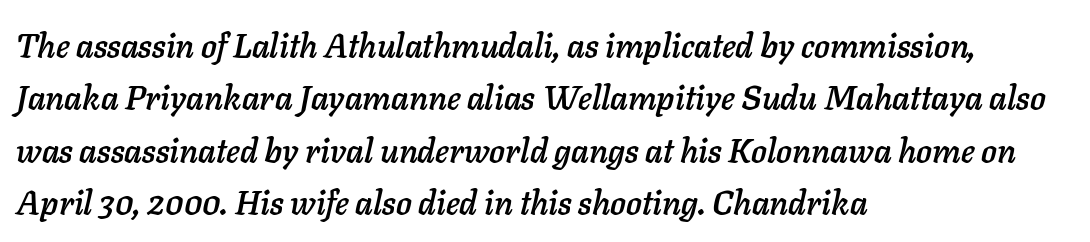
The paragraph shown leans on its left margin. The lettering tilts uniformly, giving the passage an italic look. Short note: letters normally spaced. The words here are not underlined. Evenly set lines give the paragraph a standard silhouette. Proportional: the letters do not fall into vertical columns.
